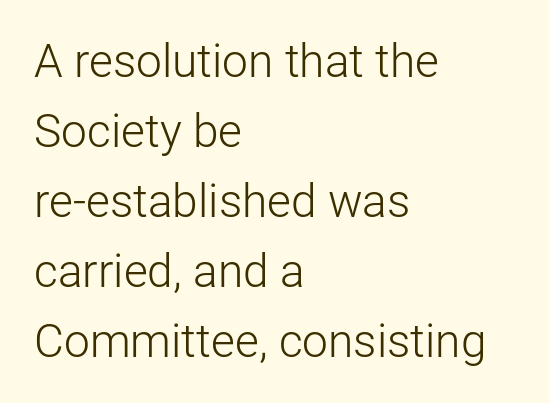
Q: Is the text bold? A: No.
Q: Is the text italic (slanted)? A: No, it is upright.
Q: Is the typeface a serif or a sans-serif typeface? A: Sans-serif.
Q: Is the text underlined? A: No.
Q: How is the paragraph aligned? A: Left-aligned.
Q: Is the spacing between letters normal or unusually wide? A: Normal.
Q: Is the spacing between lines tight, normal or loose? A: Normal.
Q: Width (condensed, normal, or wide)? A: Normal.
Q: Stroke contrast? A: Low.
Q: x-height? A: Medium.
Q: Monospaced? A: No.
